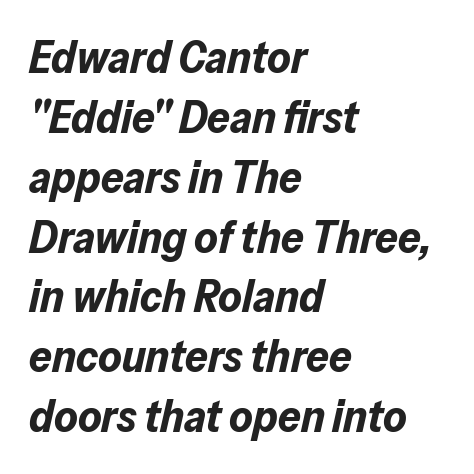
Q: Is the text bold? A: Yes.
Q: Is the text italic (slanted)? A: Yes, it leans right by about 13 degrees.
Q: Is the text underlined? A: No.
Q: How is the paragraph aligned? A: Left-aligned.
Q: Is the spacing between letters normal or unusually wide? A: Normal.
Q: Is the spacing between lines tight, normal or loose? A: Normal.
Q: Width (condensed, normal, or wide)? A: Normal.
Q: Stroke contrast? A: Low.
Q: x-height? A: Medium.
Q: Monospaced? A: No.
